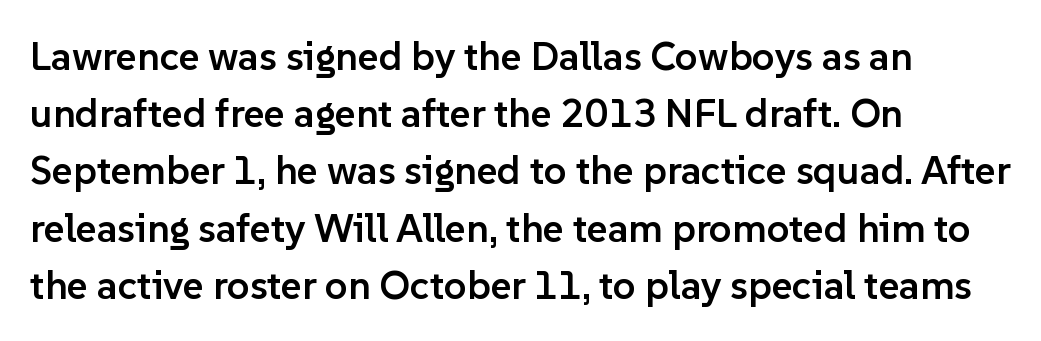
{"serif": "no", "italic": "no", "bold": "semi", "weight": "semibold", "width": "normal", "stroke_contrast": "low", "x_height": "medium", "monospaced": "no", "underline": "no", "align": "left", "line_spacing": "normal", "line_spacing_ratio": 1.43, "letter_spacing": "normal", "letter_spacing_em": 0.0, "glyph_px": 40}
